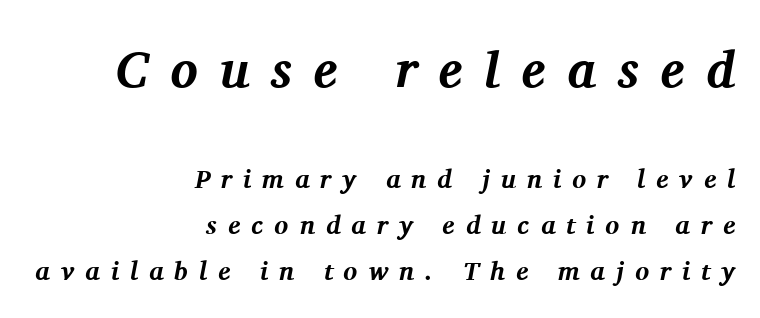
Q: Is the text bold? A: Yes.
Q: Is the text italic (slanted)? A: Yes, it leans right by about 11 degrees.
Q: Is the typeface a serif or a sans-serif typeface? A: Serif.
Q: Is the text underlined? A: No.
Q: How is the paragraph aligned? A: Right-aligned.
Q: Is the spacing between letters normal or unusually wide? A: Unusually wide.
Q: Which block of text is set in a larger size, the first (top) or the second (bottom)? A: The first (top) one.
Q: Width (condensed, normal, or wide)? A: Normal.
Q: Stroke contrast? A: Medium.
Q: x-height? A: Medium.
Q: Monospaced? A: No.
